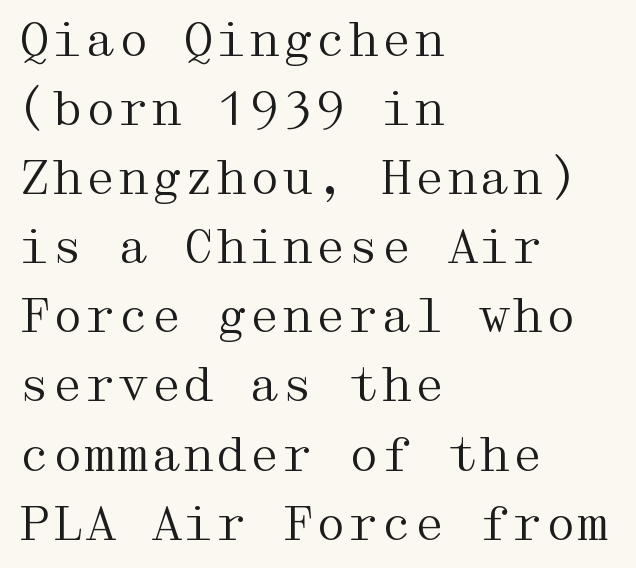
The gaps between neighbouring characters are ordinary and unremarkable. Rule under the text: the space is simply empty. Notice how descenders clear the ascenders below comfortably — that's standard leading. Every row of glyphs begins at an identical x-position on the left.
